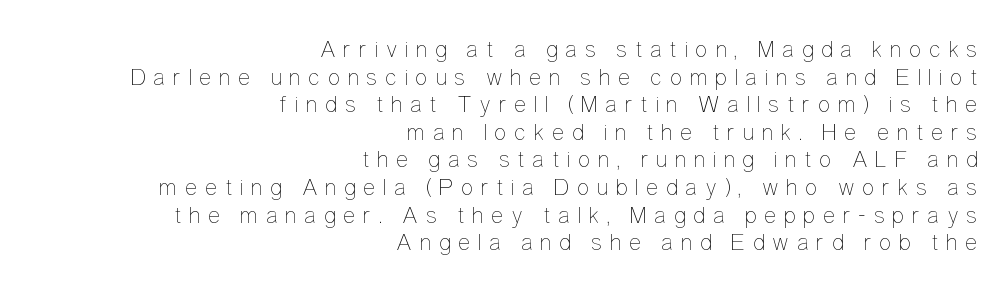
Q: Is the text bold? A: No.
Q: Is the text italic (slanted)? A: No, it is upright.
Q: Is the text underlined? A: No.
Q: How is the paragraph aligned? A: Right-aligned.
Q: Is the spacing between letters normal or unusually wide? A: Unusually wide.
Q: Is the spacing between lines tight, normal or loose? A: Tight.
